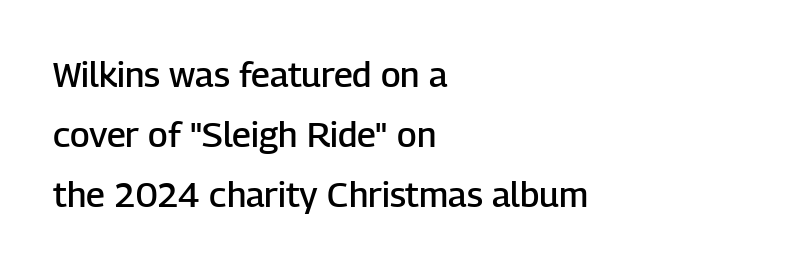
This is sans-serif lettering, the kind often seen on screens and signage. The specimen reads as upright at a glance. Caption: standard tracking, unaltered. The face used here is a semibold: visibly heavier than regular, lighter than bold.
